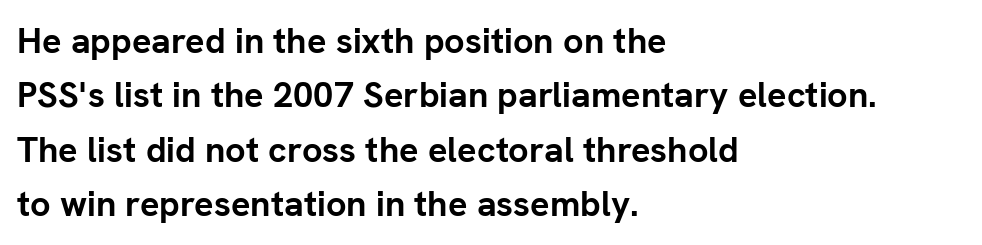
You could not count columns in this text — the font is proportionally spaced. Plain, unruled lines of type. No extra tracking has been applied to these lines. Check where the strokes stop: nothing finishes them off — pure sans. Does the weight exceed regular? Yes, all the way to bold.
